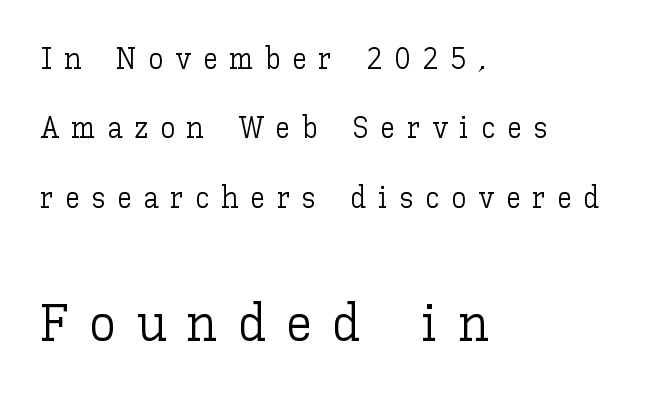
Q: Is the text bold? A: No.
Q: Is the text italic (slanted)? A: No, it is upright.
Q: Is the text underlined? A: No.
Q: How is the paragraph aligned? A: Left-aligned.
Q: Is the spacing between letters normal or unusually wide? A: Unusually wide.
Q: Is the spacing between lines tight, normal or loose? A: Loose.
Q: Which block of text is set in a larger size, the first (top) or the second (bottom)? A: The second (bottom) one.
Q: Width (condensed, normal, or wide)? A: Normal.
Q: Stroke contrast? A: Low.
Q: x-height? A: Medium.
Q: Monospaced? A: No.
